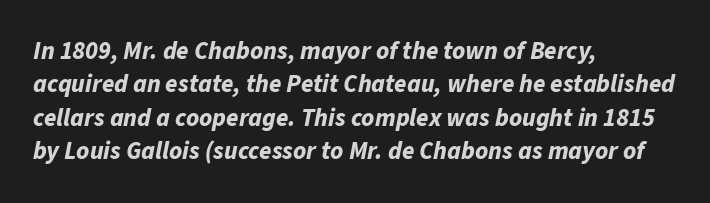
Q: Is the text bold? A: Yes.
Q: Is the text italic (slanted)? A: Yes, it leans right by about 11 degrees.
Q: Is the text underlined? A: No.
Q: How is the paragraph aligned? A: Left-aligned.
Q: Is the spacing between letters normal or unusually wide? A: Normal.
Q: Is the spacing between lines tight, normal or loose? A: Normal.
